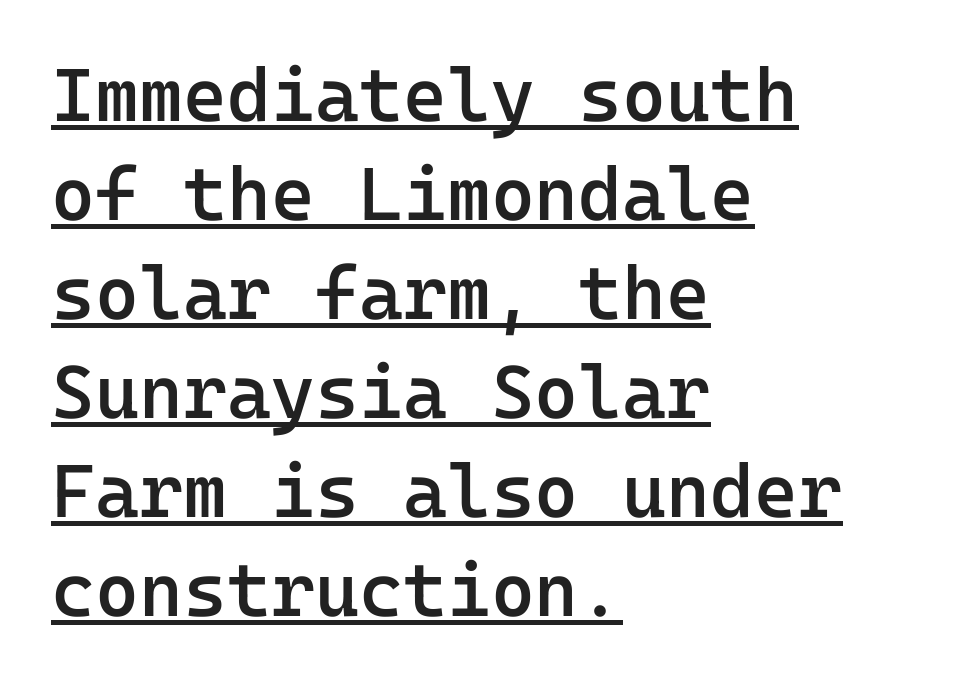
The image shows 75 px semibold sans-serif type, upright, monospaced; set left-aligned, normal line spacing (1.32x), normal letter spacing, underlined; low stroke contrast and a medium x-height.
